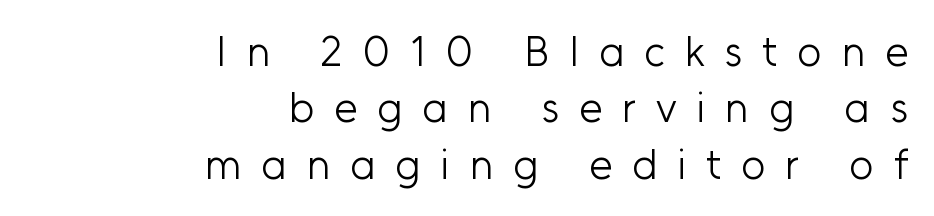
The image shows 42 px light sans-serif type, upright; set right-aligned, normal line spacing (1.34x), unusually wide letter spacing (+0.47 em), not underlined; low stroke contrast and a medium x-height.
